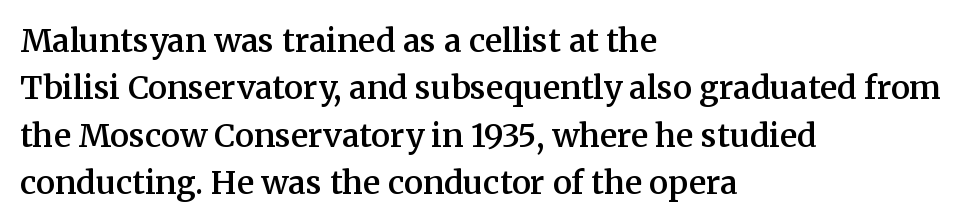
The image shows 32 px semibold serif type, upright; set left-aligned, normal line spacing (1.48x), normal letter spacing, not underlined; medium stroke contrast and a medium x-height.
